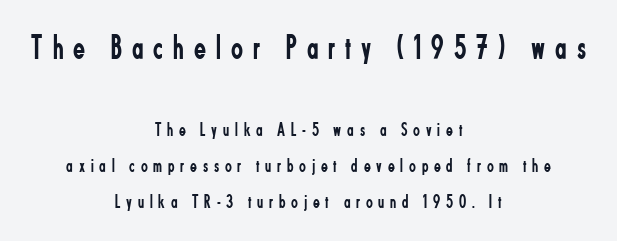
The image shows 35 px regular-weight, condensed sans-serif type, upright; set centered, line spacing 1.8x, unusually wide letter spacing (+0.29 em), not underlined; the first (top) block is 1.75x larger; low stroke contrast and a small x-height.
